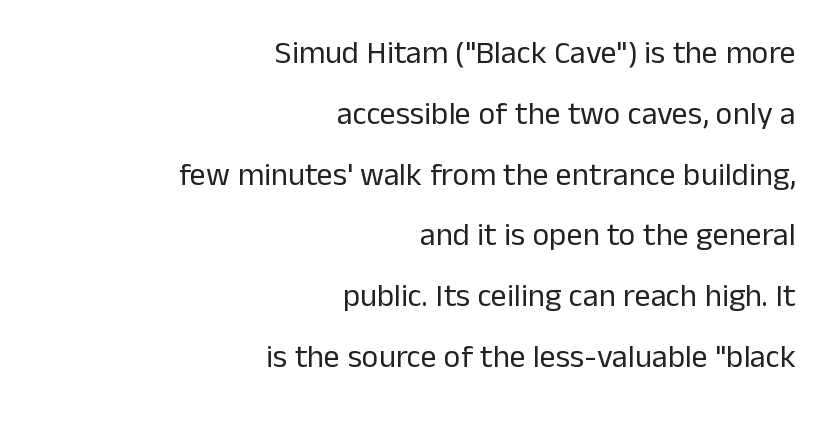
Each stroke keeps to a modest, everyday thickness or less. One glance says open: line gaps are wider than usual. This is roman type, the default non-slanted kind. This rendering employs a face without finishing strokes, i.e., a sans-serif.
